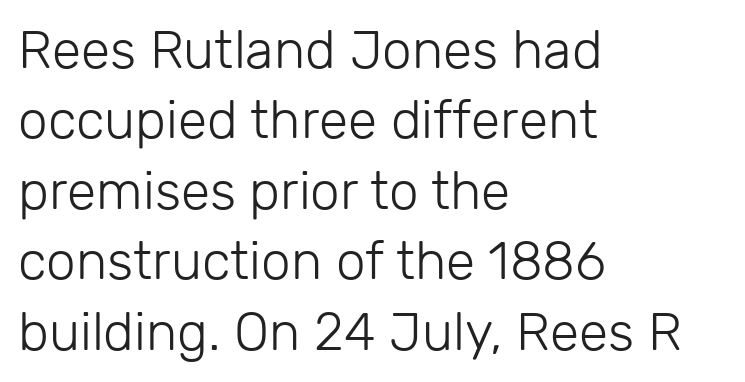
The passage shown has conventional tracking throughout. Line beginnings align vertically; line endings do not. Underlining? Definitely not there. Is the stroke heavy? The answer is a plain regular-or-lighter. Is there much room between lines? A standard amount, neither cramped nor airy.
